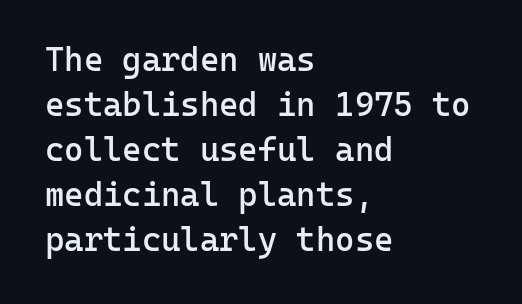
{"serif": "no", "italic": "no", "bold": "semi", "weight": "semibold", "width": "normal", "stroke_contrast": "low", "x_height": "medium", "monospaced": "yes", "underline": "no", "align": "left", "line_spacing": "normal", "line_spacing_ratio": 1.36, "letter_spacing": "normal", "letter_spacing_em": 0.0, "glyph_px": 33}
